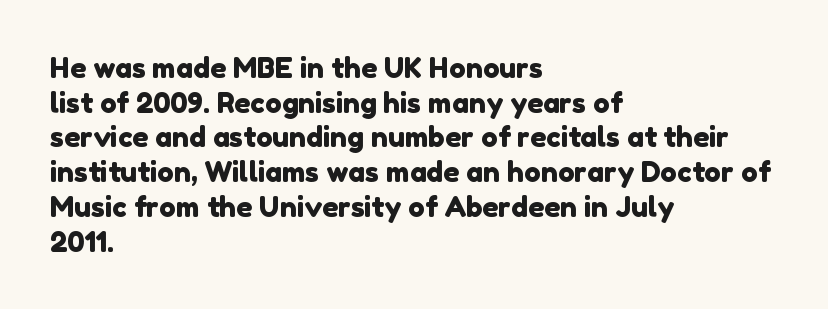
The image shows 28 px sans-serif type; set left-aligned, line spacing 1.24x, normal letter spacing, not underlined; low stroke contrast and a medium x-height.
